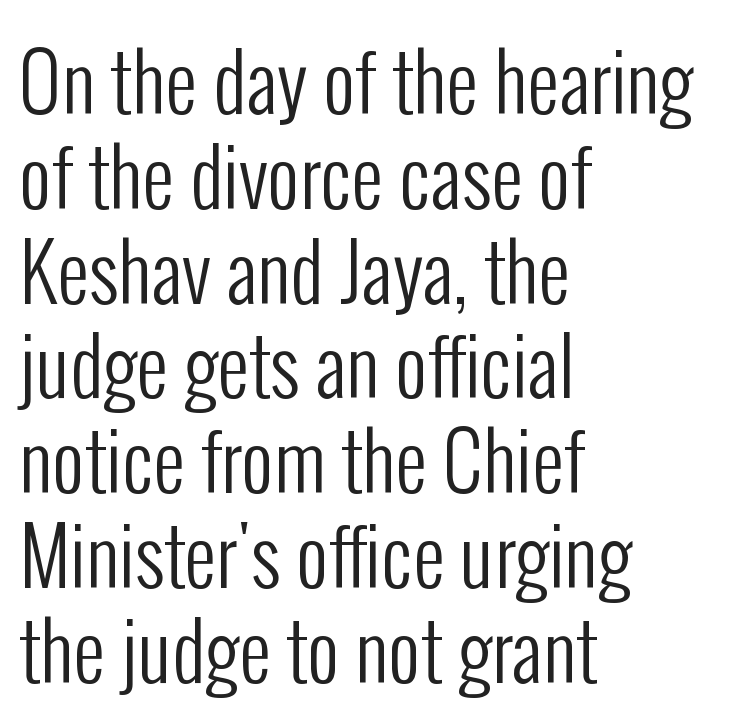
Glyph-to-glyph distance matches everyday printed text. Unlike italic type, these characters show no tilt at all. Every row of glyphs begins at an identical x-position on the left. Stem width sits at or under what a default text font uses.
